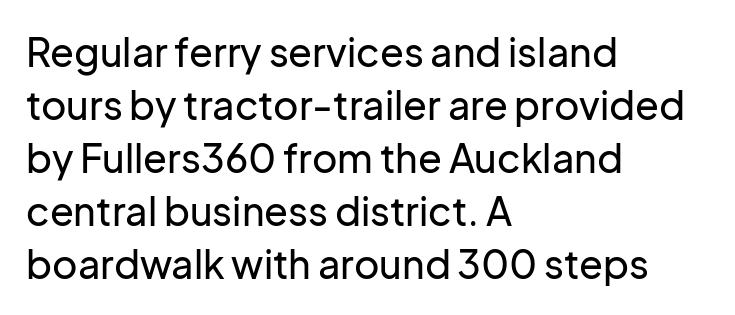
The image shows 39 px sans-serif type, upright; set left-aligned, normal line spacing (1.36x), normal letter spacing, not underlined; low stroke contrast and a medium x-height.
